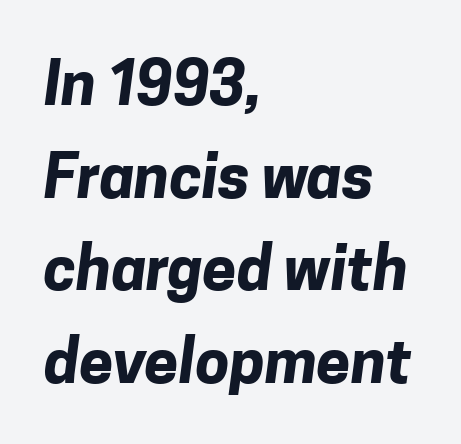
{"serif": "no", "bold": "yes", "weight": "bold", "width": "normal", "stroke_contrast": "low", "x_height": "medium", "monospaced": "no", "underline": "no", "align": "left", "line_spacing": "normal", "line_spacing_ratio": 1.52, "letter_spacing": "normal", "letter_spacing_em": 0.0, "glyph_px": 61}
